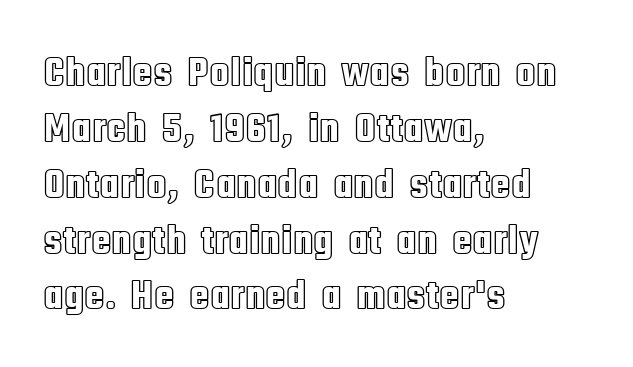
The image shows 42 px condensed type, upright; set left-aligned, normal line spacing (1.33x), normal letter spacing, not underlined; a large x-height.
